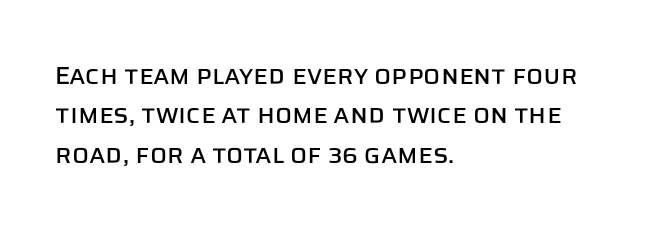
The image shows 25 px text type, upright; set left-aligned, normal line spacing (1.58x), normal letter spacing, not underlined.
